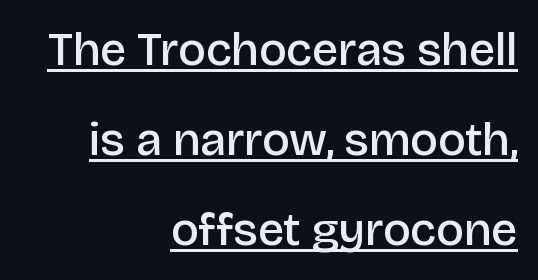
Q: Is the text bold? A: Semi-bold.
Q: Is the text italic (slanted)? A: No, it is upright.
Q: Is the typeface a serif or a sans-serif typeface? A: Sans-serif.
Q: Is the text underlined? A: Yes.
Q: How is the paragraph aligned? A: Right-aligned.
Q: Is the spacing between letters normal or unusually wide? A: Normal.
Q: Is the spacing between lines tight, normal or loose? A: Loose.
Q: Width (condensed, normal, or wide)? A: Normal.
Q: Stroke contrast? A: Low.
Q: x-height? A: Large.
Q: Monospaced? A: No.
